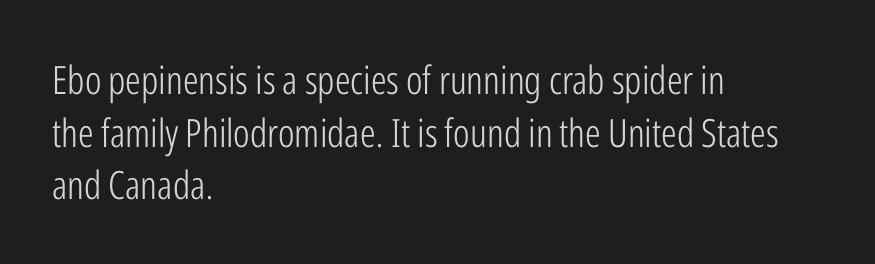
Q: Is the text bold? A: No.
Q: Is the text italic (slanted)? A: No, it is upright.
Q: Is the typeface a serif or a sans-serif typeface? A: Sans-serif.
Q: Is the text underlined? A: No.
Q: How is the paragraph aligned? A: Left-aligned.
Q: Is the spacing between letters normal or unusually wide? A: Normal.
Q: Is the spacing between lines tight, normal or loose? A: Normal.
Q: Width (condensed, normal, or wide)? A: Condensed.
Q: Stroke contrast? A: Low.
Q: x-height? A: Medium.
Q: Monospaced? A: No.
